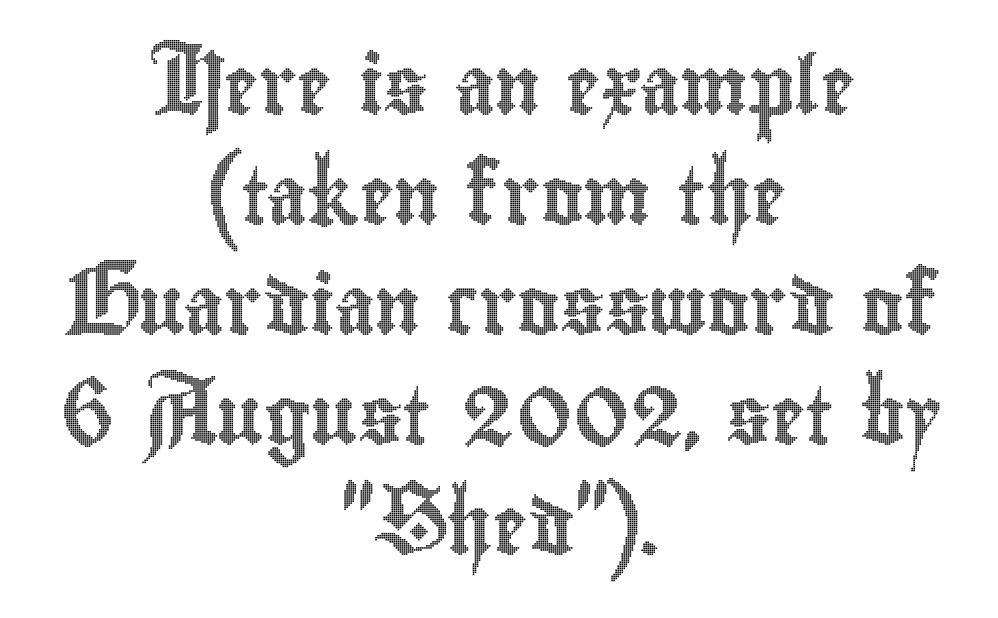
Q: Is the text italic (slanted)? A: No, it is upright.
Q: Is the text underlined? A: No.
Q: How is the paragraph aligned? A: Centered.
Q: Is the spacing between letters normal or unusually wide? A: Normal.
Q: Is the spacing between lines tight, normal or loose? A: Loose.
Q: Width (condensed, normal, or wide)? A: Condensed.
Q: x-height? A: Small.
Q: Monospaced? A: No.
